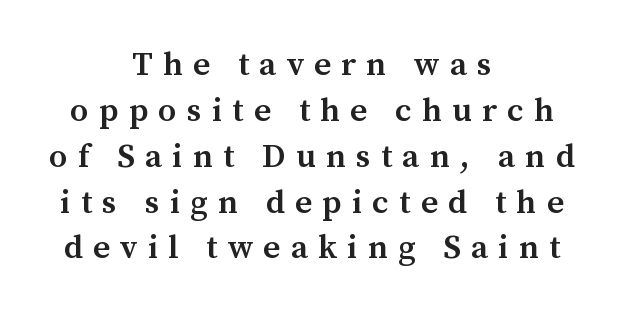
Q: Is the text bold? A: Semi-bold.
Q: Is the text italic (slanted)? A: No, it is upright.
Q: Is the typeface a serif or a sans-serif typeface? A: Serif.
Q: Is the text underlined? A: No.
Q: How is the paragraph aligned? A: Centered.
Q: Is the spacing between letters normal or unusually wide? A: Unusually wide.
Q: Is the spacing between lines tight, normal or loose? A: Normal.
Q: Width (condensed, normal, or wide)? A: Normal.
Q: Stroke contrast? A: Medium.
Q: x-height? A: Medium.
Q: Monospaced? A: No.
